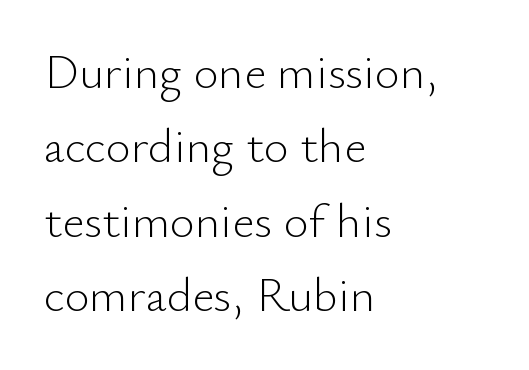
{"serif": "no", "italic": "no", "bold": "no", "weight": "light", "width": "normal", "stroke_contrast": "low", "x_height": "small", "monospaced": "no", "underline": "no", "align": "left", "line_spacing": "normal", "line_spacing_ratio": 1.55, "letter_spacing": "normal", "letter_spacing_em": 0.0, "glyph_px": 48}
